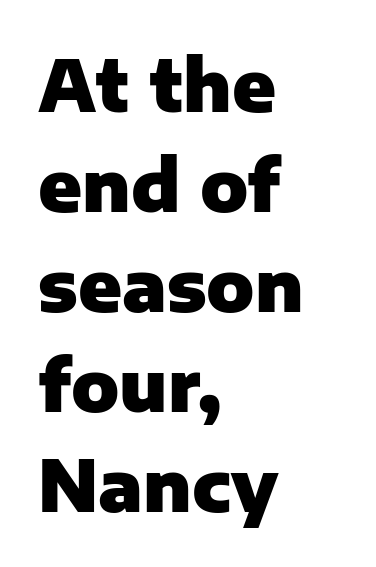
Q: Is the text bold? A: Yes.
Q: Is the text italic (slanted)? A: No, it is upright.
Q: Is the typeface a serif or a sans-serif typeface? A: Sans-serif.
Q: Is the text underlined? A: No.
Q: How is the paragraph aligned? A: Left-aligned.
Q: Is the spacing between letters normal or unusually wide? A: Normal.
Q: Is the spacing between lines tight, normal or loose? A: Normal.
Q: Width (condensed, normal, or wide)? A: Normal.
Q: Stroke contrast? A: Low.
Q: x-height? A: Medium.
Q: Monospaced? A: No.
